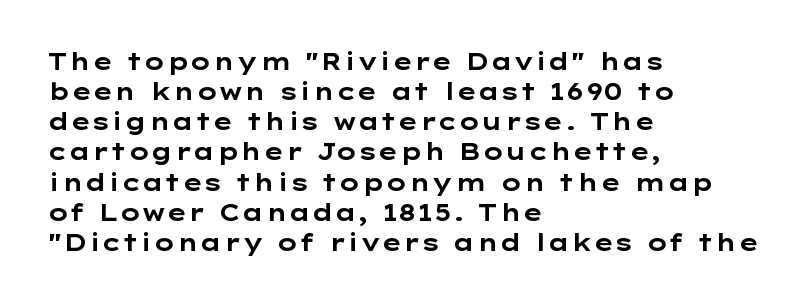
Q: Is the text bold? A: Yes.
Q: Is the text italic (slanted)? A: No, it is upright.
Q: Is the text underlined? A: No.
Q: How is the paragraph aligned? A: Left-aligned.
Q: Is the spacing between letters normal or unusually wide? A: Normal.
Q: Is the spacing between lines tight, normal or loose? A: Normal.
